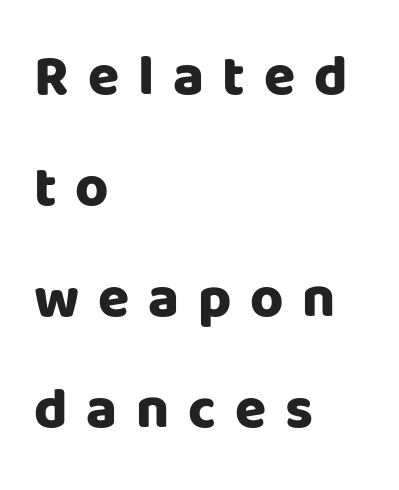
The image shows 57 px heavy sans-serif type, upright; set left-aligned, loose line spacing (1.95x), unusually wide letter spacing (+0.33 em), not underlined; low stroke contrast and a large x-height.
